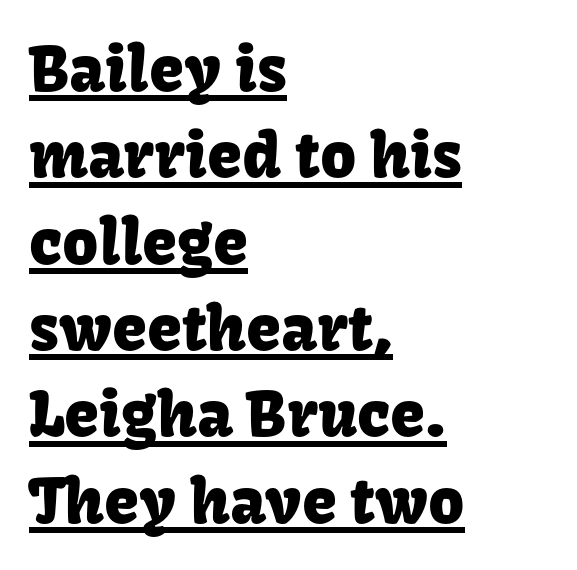
The image shows 63 px sans-serif type, upright; set left-aligned, normal line spacing (1.37x), normal letter spacing, underlined; low stroke contrast and a medium x-height.
